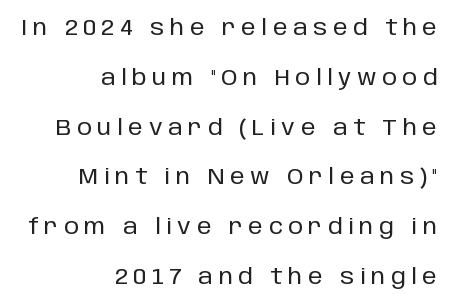
Does extra space separate the letters? Yes, quite a lot of it. A flush-right, rag-left setting is used for this passage. Summary of vertical rhythm: relaxed, with wide interline spacing. Bare-footed words on every line.
